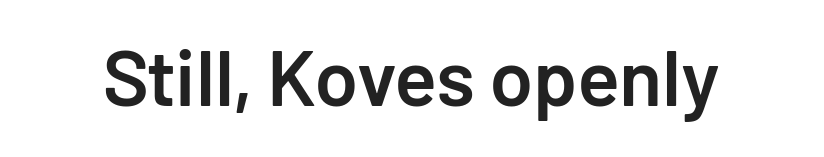
The image shows 79 px semibold sans-serif type, upright; set normal letter spacing, not underlined; low stroke contrast and a medium x-height.
